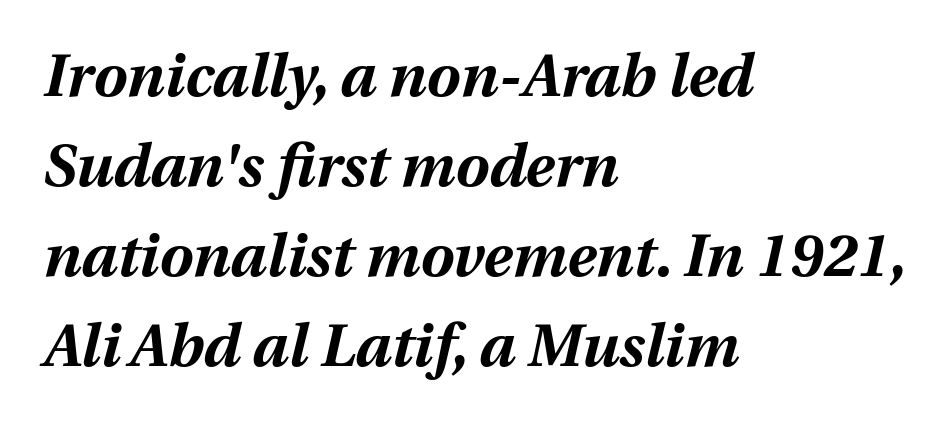
The image shows 60 px bold type, italic (leaning right); set left-aligned, normal line spacing (1.5x), normal letter spacing, not underlined; medium stroke contrast and a medium x-height.
